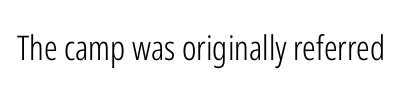
Tall strokes in this sample are plumb rather than angled. Observe the ordinary spacing: letters are neighbours, not strangers. The area under the type is left untouched. Nothing heavy about these letters — not bold at all.
